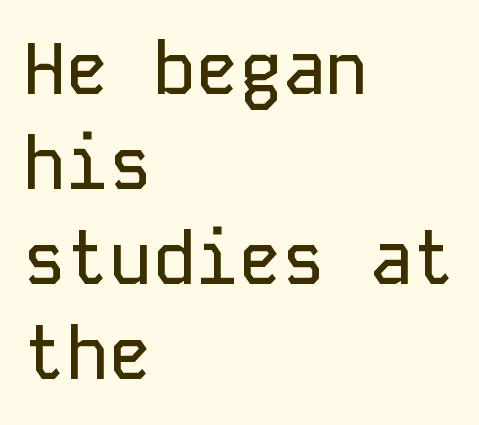
I'd call this a sans setting — the letters go barefoot. The space between consecutive lines is moderate. The face used here is monospaced, like something from a code editor. Lines of text with bare space underneath.
